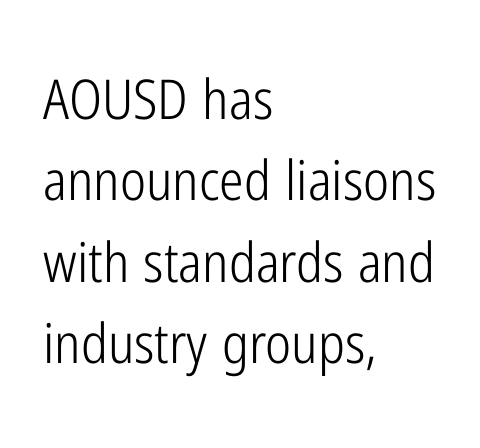
{"serif": "no", "italic": "no", "bold": "no", "weight": "light", "width": "condensed", "stroke_contrast": "low", "x_height": "medium", "monospaced": "no", "underline": "no", "align": "left", "line_spacing": "normal", "line_spacing_ratio": 1.48, "letter_spacing": "normal", "letter_spacing_em": 0.0, "glyph_px": 55}
